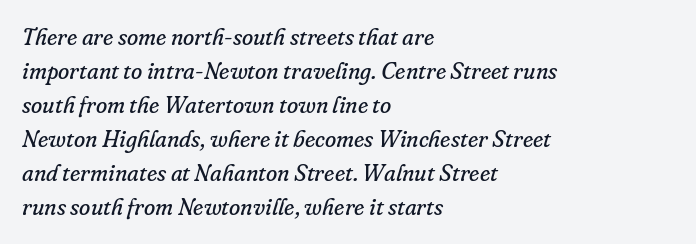
Q: Is the text bold? A: No.
Q: Is the text italic (slanted)? A: Yes, it leans right by about 16 degrees.
Q: Is the text underlined? A: No.
Q: How is the paragraph aligned? A: Left-aligned.
Q: Is the spacing between letters normal or unusually wide? A: Normal.
Q: Is the spacing between lines tight, normal or loose? A: Normal.
